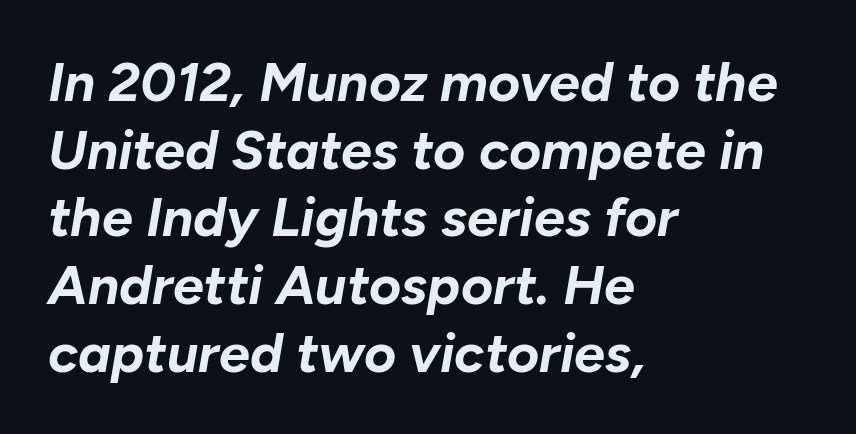
Compared with an ordinary text face, these strokes are far heavier — a full bold. The face used here has a pronounced slope to its letters. Type without underlining. Varying glyph widths throughout — classic text-font behaviour. This rendering leaves character spacing at its baseline value.
